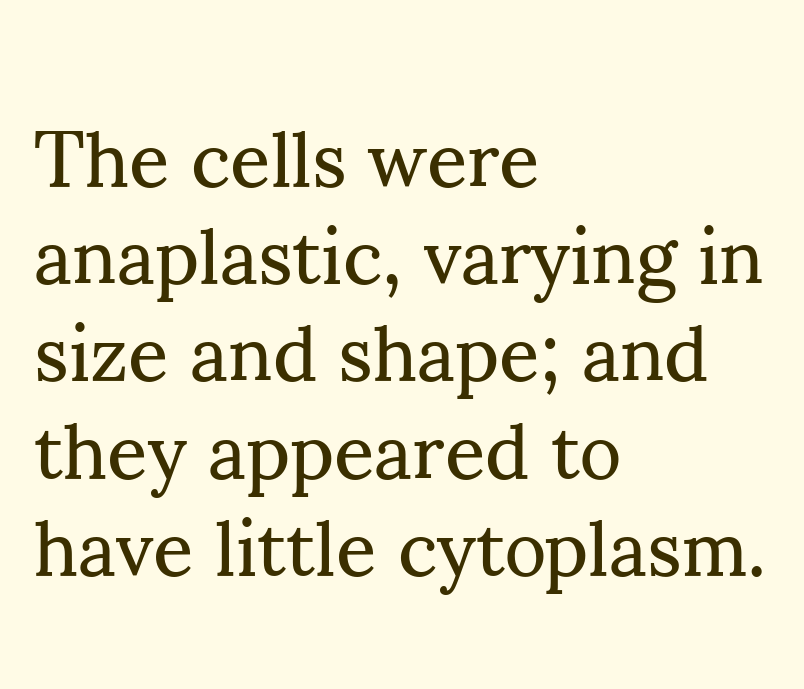
{"serif": "yes", "italic": "no", "bold": "no", "weight": "regular", "width": "normal", "stroke_contrast": "medium", "x_height": "small", "monospaced": "no", "underline": "no", "align": "left", "line_spacing_ratio": 1.23, "letter_spacing": "normal", "letter_spacing_em": 0.0, "glyph_px": 79}
